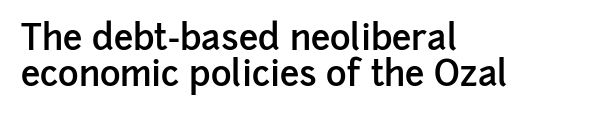
The image shows 35 px semibold sans-serif type, upright; set left-aligned, tight line spacing (1.03x), normal letter spacing, not underlined; low stroke contrast and a medium x-height.
